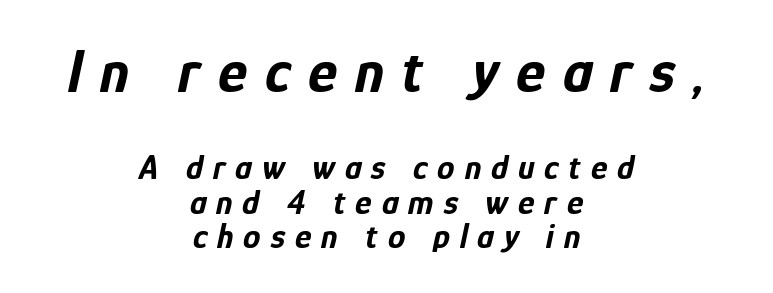
Notice how the stems are inclined rather than vertical — that's the hallmark of italics. Display-style spreading of the glyphs; the letterfit is very open. A full-strength bold gives these letters their thick strokes. Note the varied advance widths — an 'i' is clearly narrower than an 'm'. Plain, unruled lines of type. The lines are quadded center.
